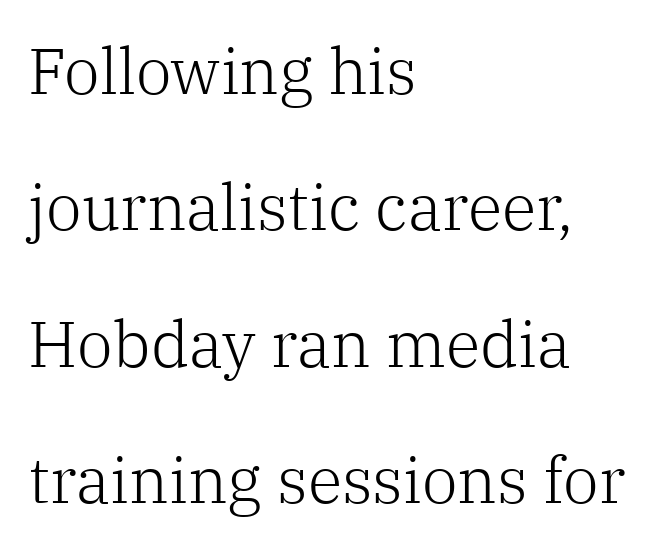
{"serif": "yes", "italic": "no", "bold": "no", "weight": "light", "width": "normal", "stroke_contrast": "low", "x_height": "medium", "monospaced": "no", "underline": "no", "align": "left", "line_spacing": "loose", "line_spacing_ratio": 2.13, "letter_spacing": "normal", "letter_spacing_em": 0.0, "glyph_px": 64}
